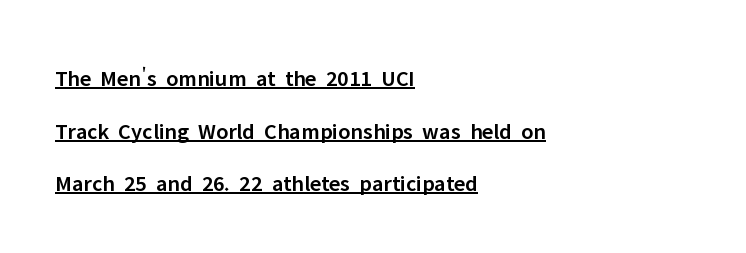
{"italic": "no", "bold": "semi", "underline": "yes", "align": "left", "line_spacing": "loose", "line_spacing_ratio": 2.29, "letter_spacing": "normal", "letter_spacing_em": 0.0, "glyph_px": 23}
